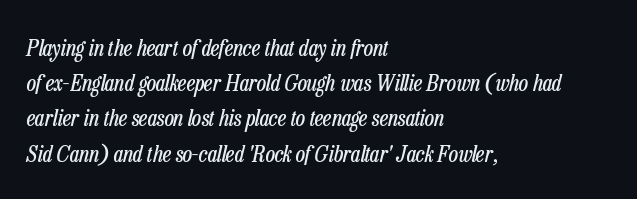
The image shows 23 px text type, italic (leaning right); set left-aligned, normal line spacing (1.53x), normal letter spacing, not underlined.
